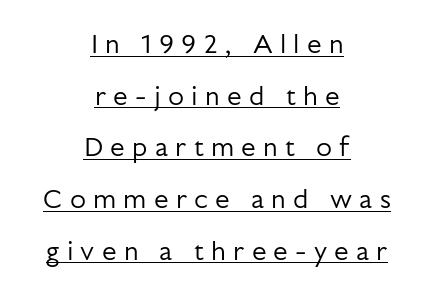
{"italic": "no", "bold": "no", "underline": "yes", "align": "center", "line_spacing": "loose", "line_spacing_ratio": 1.99, "letter_spacing": "wide", "letter_spacing_em": 0.28, "glyph_px": 26}
